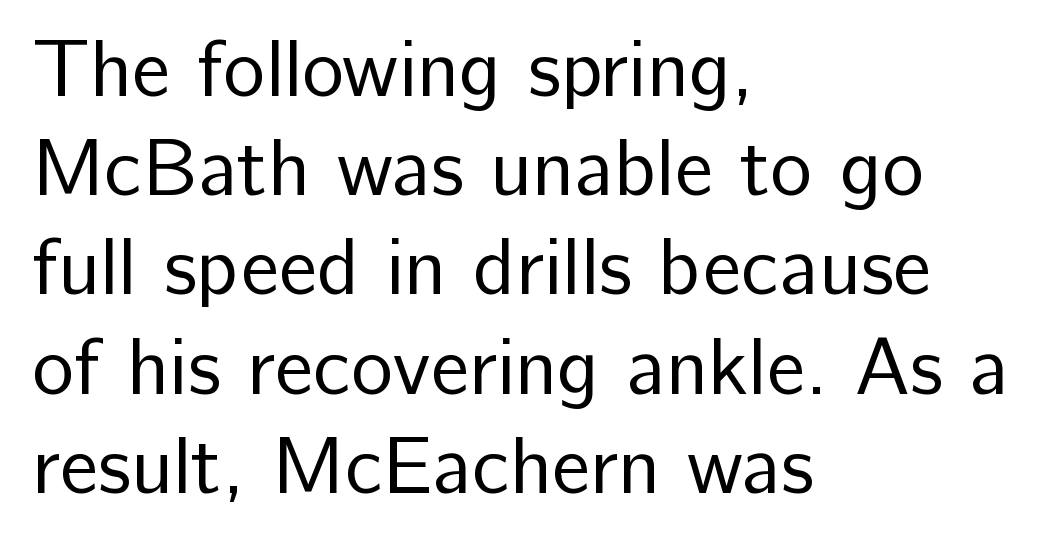
Q: Is the text bold? A: No.
Q: Is the text italic (slanted)? A: No, it is upright.
Q: Is the typeface a serif or a sans-serif typeface? A: Sans-serif.
Q: Is the text underlined? A: No.
Q: How is the paragraph aligned? A: Left-aligned.
Q: Is the spacing between letters normal or unusually wide? A: Normal.
Q: Width (condensed, normal, or wide)? A: Normal.
Q: Stroke contrast? A: Low.
Q: x-height? A: Medium.
Q: Monospaced? A: No.
